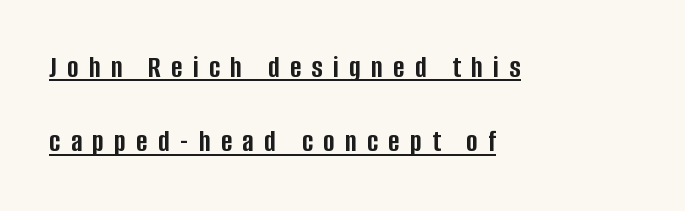
The image shows 31 px semibold, condensed sans-serif type, upright; set left-aligned, loose line spacing (2.4x), unusually wide letter spacing (+0.33 em), underlined; low stroke contrast and a large x-height.
